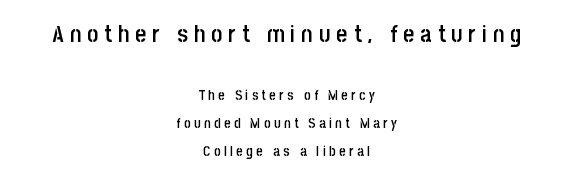
Q: Is the text bold? A: Semi-bold.
Q: Is the text italic (slanted)? A: No, it is upright.
Q: Is the text underlined? A: No.
Q: How is the paragraph aligned? A: Centered.
Q: Is the spacing between letters normal or unusually wide? A: Unusually wide.
Q: Is the spacing between lines tight, normal or loose? A: Loose.
Q: Which block of text is set in a larger size, the first (top) or the second (bottom)? A: The first (top) one.
